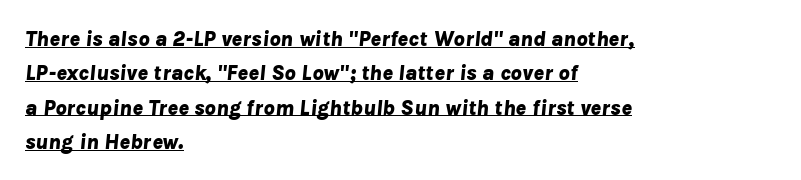
{"italic": "yes", "lean": "right", "slant_degrees": 8, "bold": "yes", "underline": "yes", "align": "left", "line_spacing": "normal", "line_spacing_ratio": 1.56, "letter_spacing": "normal", "letter_spacing_em": 0.0, "glyph_px": 22}
